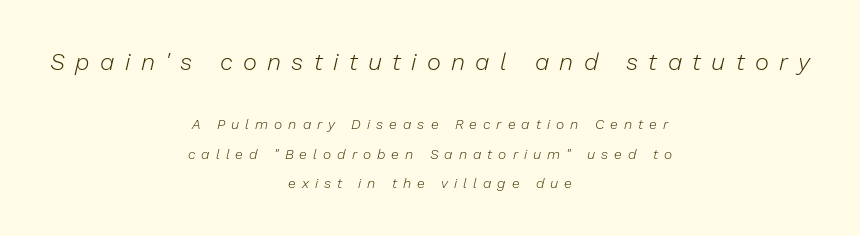
Q: Is the text bold? A: No.
Q: Is the text italic (slanted)? A: Yes, it leans right by about 13 degrees.
Q: Is the text underlined? A: No.
Q: How is the paragraph aligned? A: Centered.
Q: Is the spacing between letters normal or unusually wide? A: Unusually wide.
Q: Is the spacing between lines tight, normal or loose? A: Loose.
Q: Which block of text is set in a larger size, the first (top) or the second (bottom)? A: The first (top) one.
